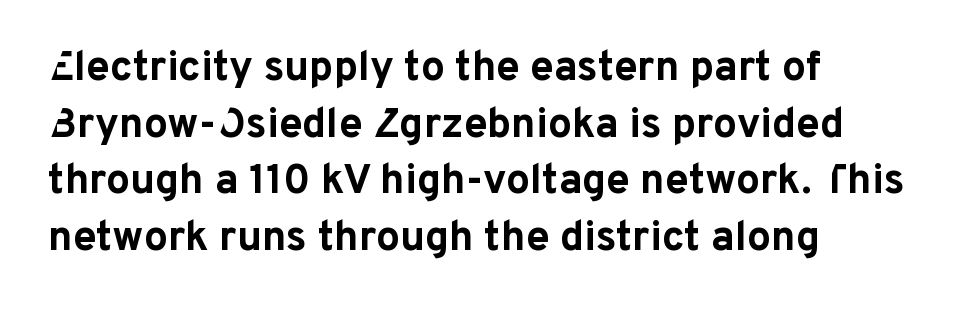
Is this a fixed-width face? No — the glyphs have proportional, varying widths. A bare baseline throughout the passage. You could call the tracking neutral — neither tight nor loose. Rendered with straight, roman letterforms.
